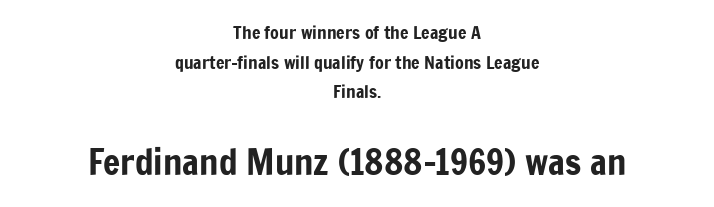
Alignment: centered. Observe the ordinary spacing: letters are neighbours, not strangers. The letters carry no serifs — their stems end cleanly without finishing strokes. Underlining? Definitely not there. Rendered with straight, roman letterforms. Each letter keeps its own natural width here, so spacing adapts to shape.
